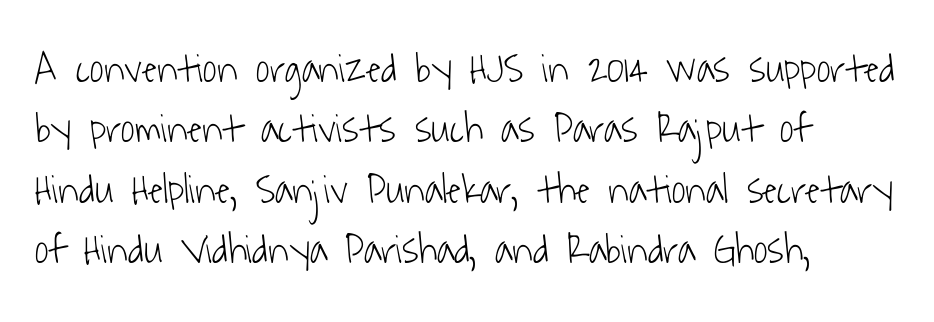
Horizontally, the lines are justified to the leading edge only. You could call the tracking neutral — neither tight nor loose. You can tell from the bare stems that sans-serif type was used. Descenders hang freely into open space. The letters look calm and open, with moderate or lighter stems. Character widths vary here, with narrow letters taking less room than wide ones.
